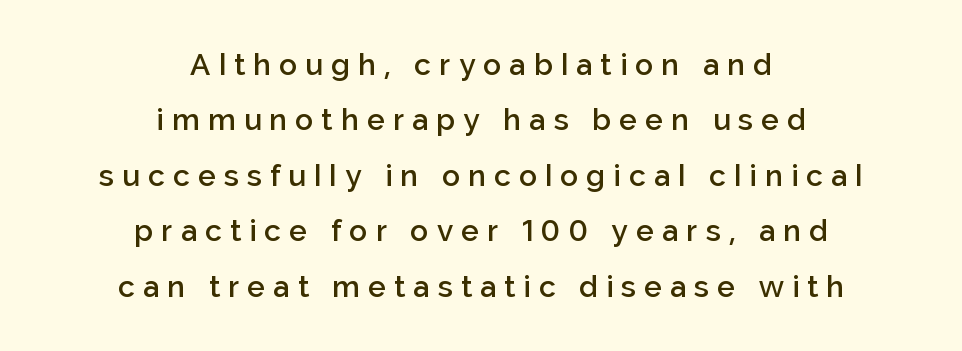
The image shows 30 px semibold sans-serif type, upright; set centered, line spacing 1.85x, unusually wide letter spacing (+0.27 em), not underlined; low stroke contrast and a medium x-height.
